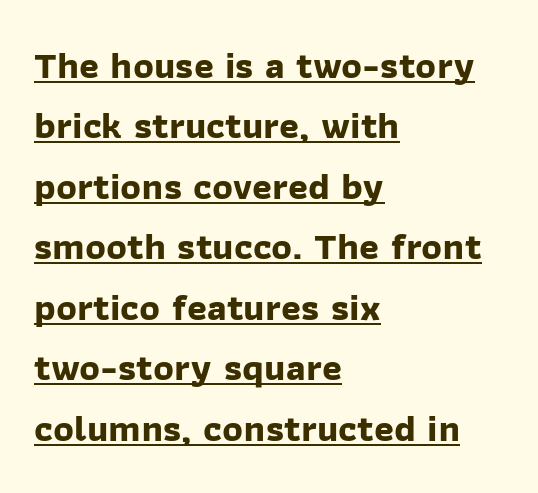
{"serif": "no", "bold": "yes", "weight": "bold", "width": "normal", "stroke_contrast": "low", "x_height": "medium", "monospaced": "no", "underline": "yes", "align": "left", "line_spacing": "normal", "line_spacing_ratio": 1.59, "letter_spacing": "normal", "letter_spacing_em": 0.0, "glyph_px": 38}
